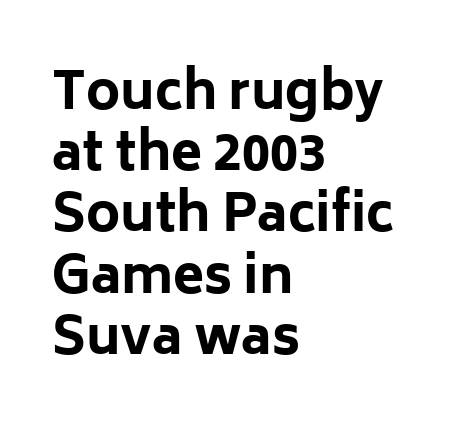
The image shows 51 px bold sans-serif type, upright; set left-aligned, line spacing 1.2x, normal letter spacing, not underlined; low stroke contrast and a medium x-height.
